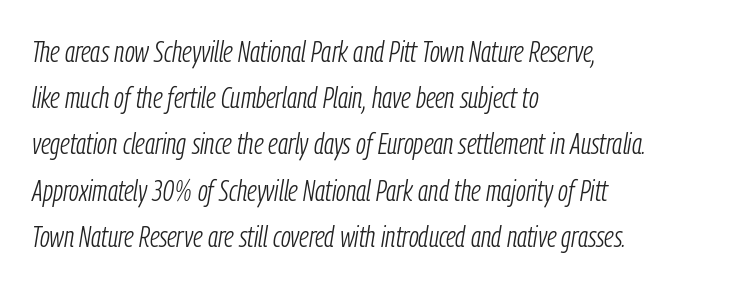
{"italic": "yes", "lean": "right", "slant_degrees": 9, "bold": "no", "weight": "light", "width": "condensed", "stroke_contrast": "low", "x_height": "medium", "monospaced": "no", "underline": "no", "align": "left", "line_spacing": "normal", "line_spacing_ratio": 1.54, "letter_spacing": "normal", "letter_spacing_em": 0.0, "glyph_px": 30}
